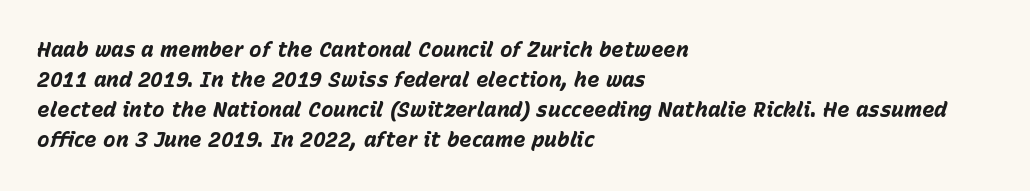
The image shows 21 px bold type, italic (leaning right); set left-aligned, normal line spacing (1.43x), normal letter spacing, not underlined.
